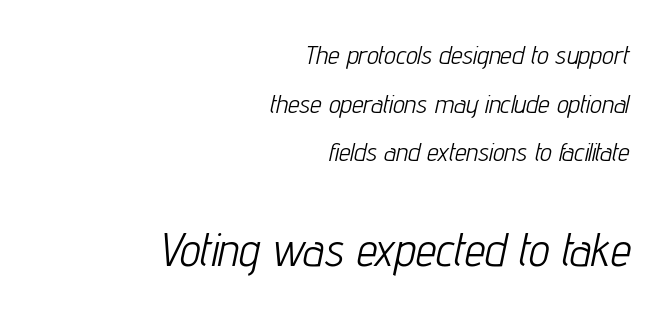
{"italic": "yes", "lean": "right", "slant_degrees": 12, "bold": "no", "weight": "light", "width": "condensed", "stroke_contrast": "low", "x_height": "medium", "monospaced": "no", "underline": "no", "align": "right", "line_spacing_ratio": 1.87, "letter_spacing": "normal", "letter_spacing_em": 0.0, "larger_block": "second", "size_ratio": 1.77, "glyph_px": 46}
